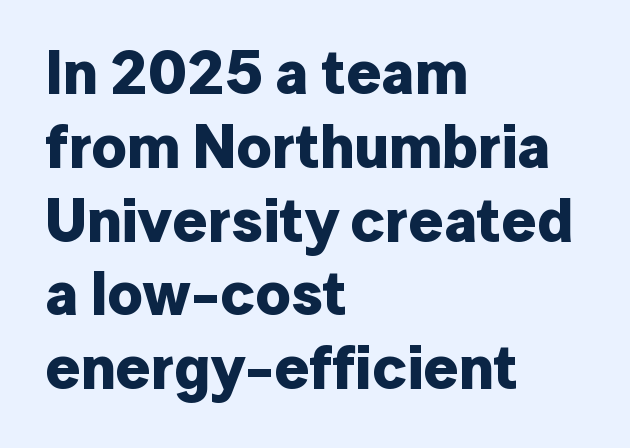
Q: Is the text bold? A: Yes.
Q: Is the text italic (slanted)? A: No, it is upright.
Q: Is the typeface a serif or a sans-serif typeface? A: Sans-serif.
Q: Is the text underlined? A: No.
Q: How is the paragraph aligned? A: Left-aligned.
Q: Is the spacing between letters normal or unusually wide? A: Normal.
Q: Width (condensed, normal, or wide)? A: Normal.
Q: Stroke contrast? A: Low.
Q: x-height? A: Medium.
Q: Monospaced? A: No.
